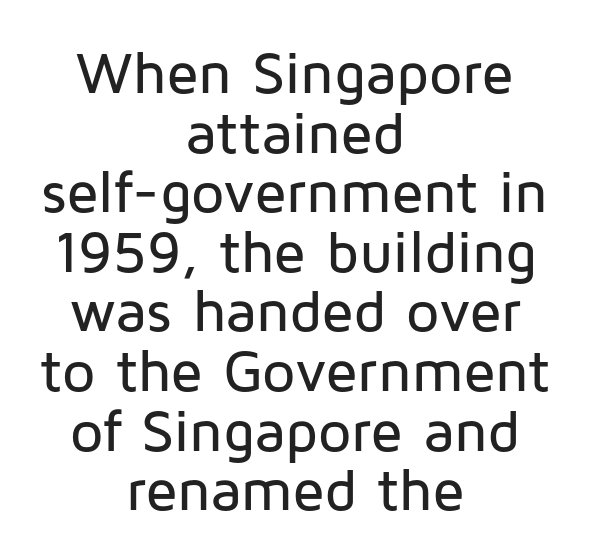
The image shows 59 px sans-serif type, upright; set centered, tight line spacing (1.01x), normal letter spacing, not underlined; low stroke contrast and a medium x-height.
